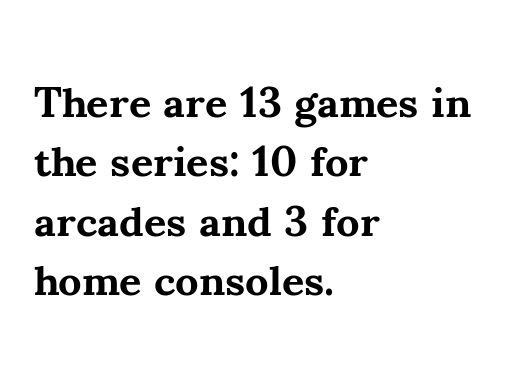
Q: Is the text bold? A: Yes.
Q: Is the text italic (slanted)? A: No, it is upright.
Q: Is the typeface a serif or a sans-serif typeface? A: Serif.
Q: Is the text underlined? A: No.
Q: How is the paragraph aligned? A: Left-aligned.
Q: Is the spacing between letters normal or unusually wide? A: Normal.
Q: Is the spacing between lines tight, normal or loose? A: Normal.
Q: Width (condensed, normal, or wide)? A: Normal.
Q: Stroke contrast? A: Medium.
Q: x-height? A: Small.
Q: Monospaced? A: No.
